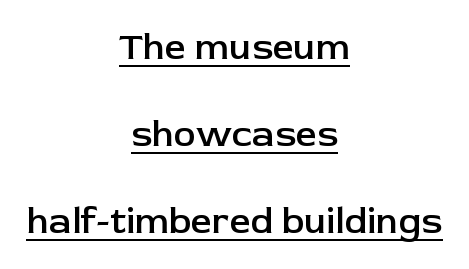
Interline gaps are noticeably wide in this sample. Posture: upright roman. Where is the straight margin? There isn't one; the lines are centered. You could not count columns in this text — the font is proportionally spaced. In terms of letterspacing, this is plain default setting. This is moderately heavy type, rendered in semibold.
